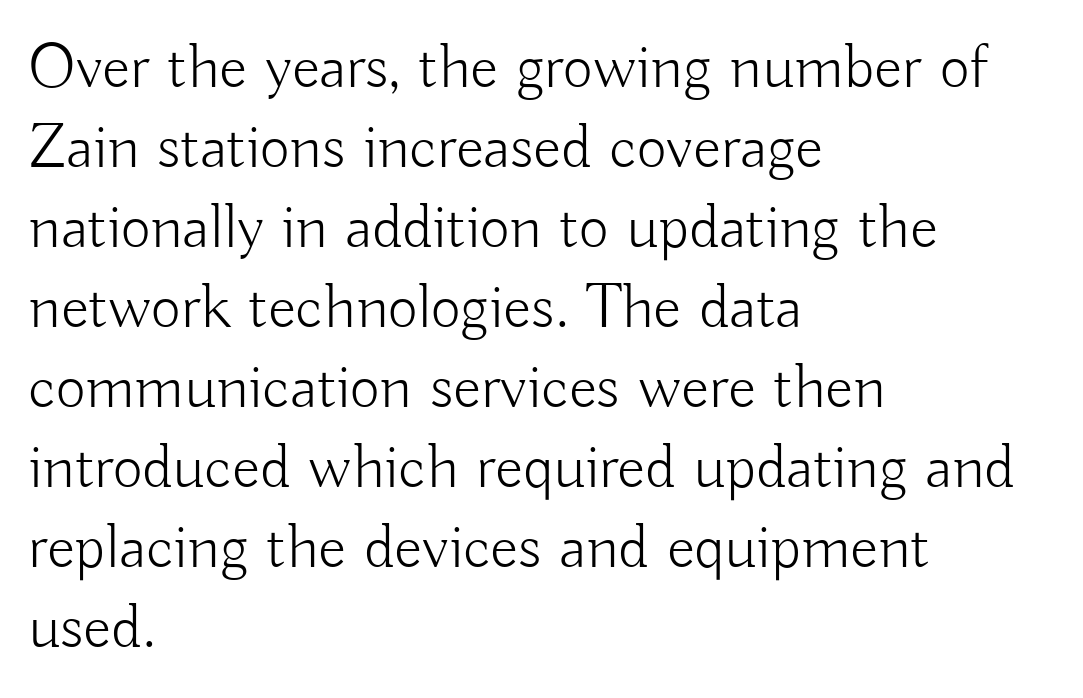
Q: Is the text bold? A: No.
Q: Is the text italic (slanted)? A: No, it is upright.
Q: Is the typeface a serif or a sans-serif typeface? A: Sans-serif.
Q: Is the text underlined? A: No.
Q: How is the paragraph aligned? A: Left-aligned.
Q: Is the spacing between letters normal or unusually wide? A: Normal.
Q: Width (condensed, normal, or wide)? A: Normal.
Q: Stroke contrast? A: Low.
Q: x-height? A: Small.
Q: Monospaced? A: No.
